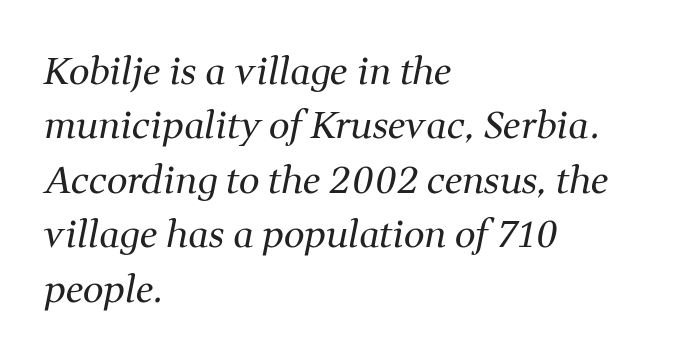
{"serif": "yes", "italic": "yes", "lean": "right", "slant_degrees": 11, "bold": "no", "weight": "regular", "width": "normal", "stroke_contrast": "medium", "x_height": "medium", "monospaced": "no", "underline": "no", "align": "left", "line_spacing": "normal", "line_spacing_ratio": 1.47, "letter_spacing": "normal", "letter_spacing_em": 0.0, "glyph_px": 37}
